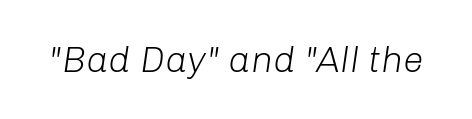
{"italic": "yes", "lean": "right", "slant_degrees": 8, "bold": "no", "weight": "light", "width": "normal", "stroke_contrast": "low", "x_height": "medium", "monospaced": "no", "underline": "no", "letter_spacing": "normal", "letter_spacing_em": 0.0, "glyph_px": 37}
